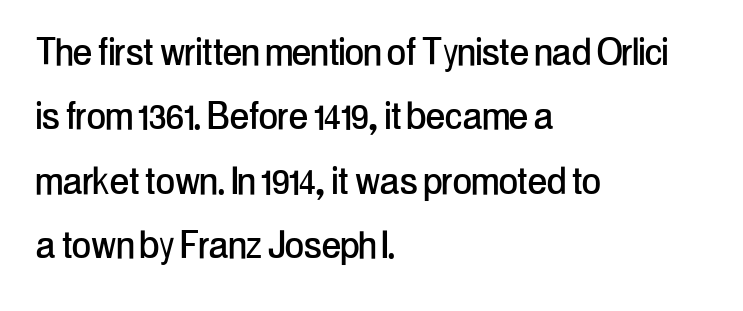
Q: Is the text italic (slanted)? A: No, it is upright.
Q: Is the typeface a serif or a sans-serif typeface? A: Sans-serif.
Q: Is the text underlined? A: No.
Q: How is the paragraph aligned? A: Left-aligned.
Q: Is the spacing between letters normal or unusually wide? A: Normal.
Q: Is the spacing between lines tight, normal or loose? A: Normal.
Q: Width (condensed, normal, or wide)? A: Condensed.
Q: Stroke contrast? A: Low.
Q: x-height? A: Medium.
Q: Monospaced? A: No.
